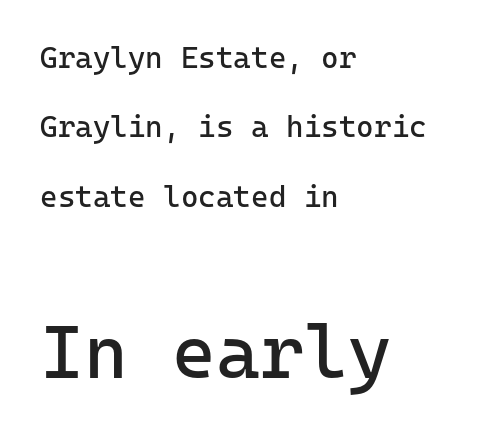
{"serif": "no", "italic": "no", "bold": "no", "weight": "regular", "width": "normal", "stroke_contrast": "low", "x_height": "medium", "monospaced": "yes", "underline": "no", "align": "left", "line_spacing": "loose", "line_spacing_ratio": 2.31, "letter_spacing": "normal", "letter_spacing_em": 0.0, "larger_block": "second", "size_ratio": 2.5, "glyph_px": 75}
